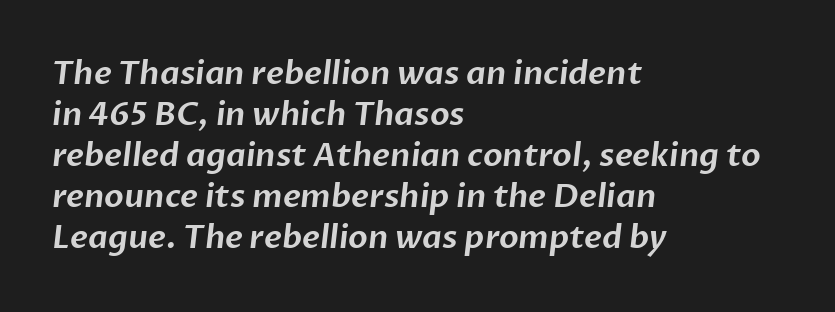
Q: Is the typeface a serif or a sans-serif typeface? A: Sans-serif.
Q: Is the text underlined? A: No.
Q: How is the paragraph aligned? A: Left-aligned.
Q: Is the spacing between letters normal or unusually wide? A: Normal.
Q: Is the spacing between lines tight, normal or loose? A: Normal.
Q: Width (condensed, normal, or wide)? A: Normal.
Q: Stroke contrast? A: Low.
Q: x-height? A: Medium.
Q: Monospaced? A: No.
